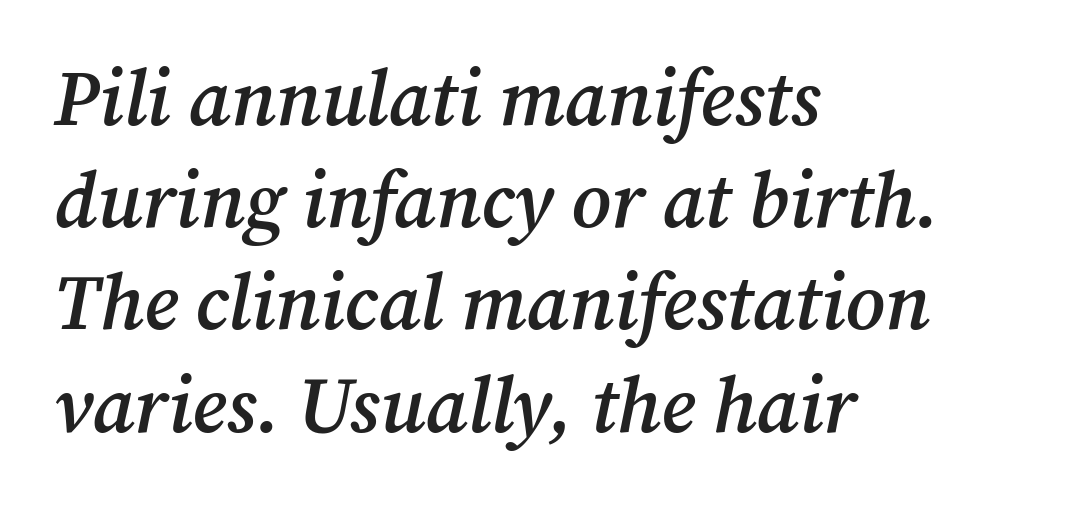
These lines stack with their left ends in a neat column. The face used here is rendered with its standard letterfit. This is oblique type, the kind used for emphasis or titles. Students, observe: this is what conventionally led text looks like. Old-style or modern, the face here clearly has serifs.
